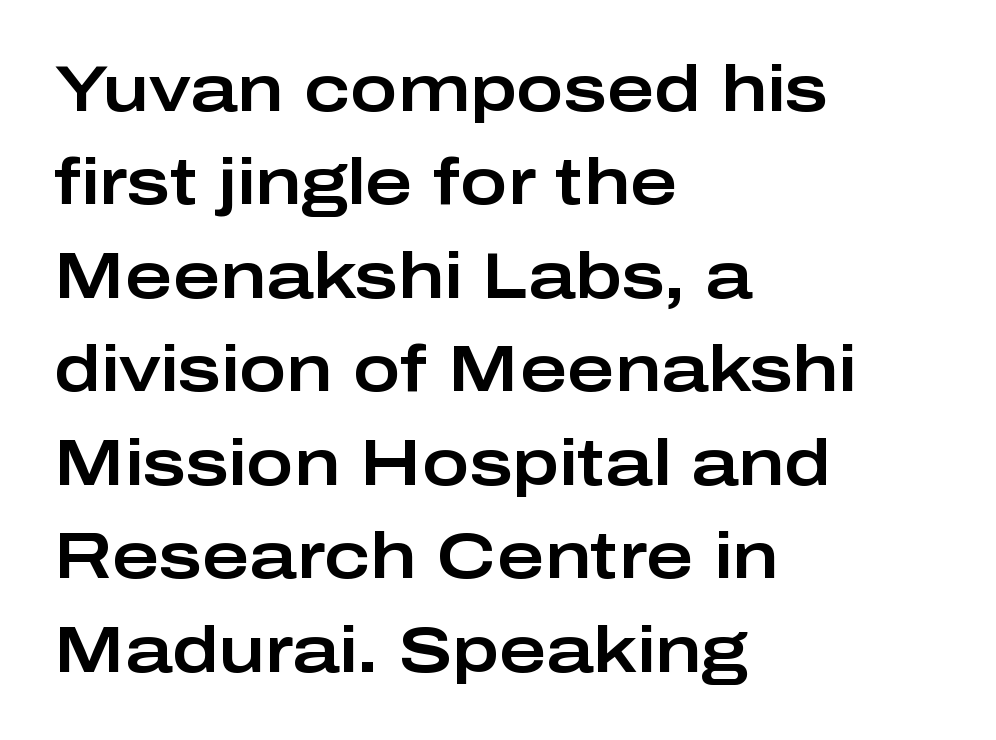
Here the glyphs are tracked normally, forming tight word shapes. Spacing verdict: proportional, widths tailored to each character. Rows of type keep a routine distance in the vertical direction. The rendering shows plain stroke endings on the letterforms — a sans-serif design. The foot of each line stays bare and open.
